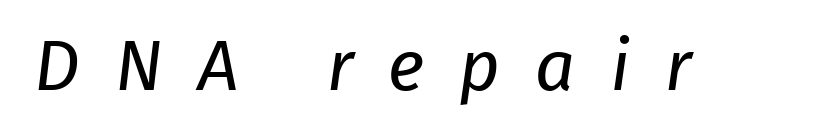
Q: Is the text bold? A: No.
Q: Is the typeface a serif or a sans-serif typeface? A: Sans-serif.
Q: Is the text underlined? A: No.
Q: Is the spacing between letters normal or unusually wide? A: Unusually wide.
Q: Width (condensed, normal, or wide)? A: Normal.
Q: Stroke contrast? A: Low.
Q: x-height? A: Medium.
Q: Monospaced? A: No.
